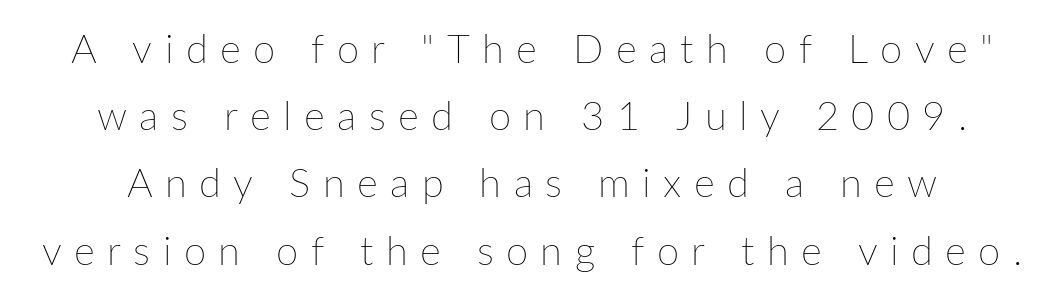
Normally led — the rows are evenly, conventionally spaced. Between one letter and the next there's a generous, obvious gap. The passage shown is not underscored anywhere. Weight class: somewhere from thin through regular. Note the varied advance widths — an 'i' is clearly narrower than an 'm'. The typography opts for an upright posture over an oblique one.
